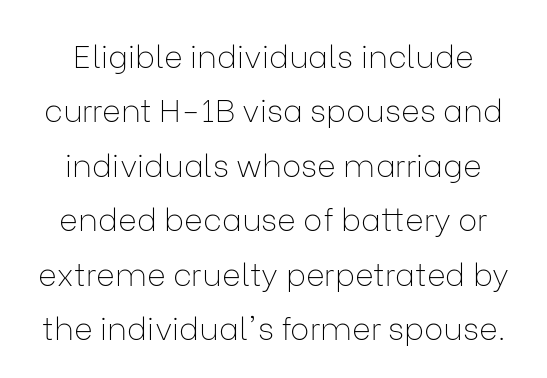
The face used here is proportionally spaced, like ordinary book or web type. Unlike italic type, these characters show no tilt at all. Letter spacing: default. The passage shown is not underscored anywhere.
